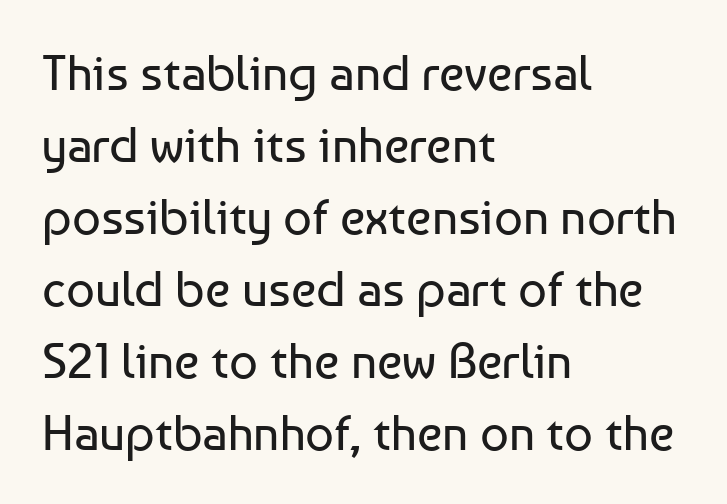
Bare-footed words on every line. A classic flush-left, rag-right setting is used for this passage. A typesetter would call this proportional, since set widths differ per character. Horizontal bands of white between lines are of average thickness. This rendering employs a face without finishing strokes, i.e., a sans-serif. Is this a heavy cut? Hardly; it is regular or lighter.
